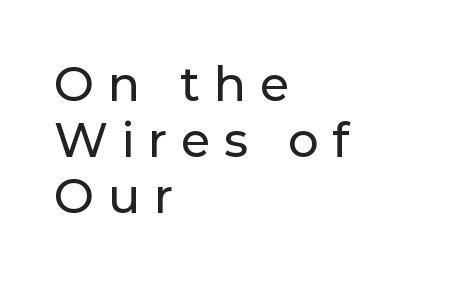
{"serif": "no", "italic": "no", "width": "normal", "stroke_contrast": "low", "x_height": "medium", "monospaced": "no", "underline": "no", "align": "left", "line_spacing_ratio": 1.17, "letter_spacing": "wide", "letter_spacing_em": 0.28, "glyph_px": 48}
